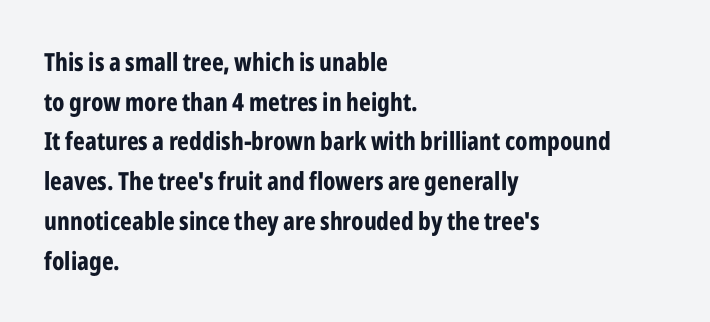
The image shows 25 px bold type, upright; set left-aligned, normal line spacing (1.59x), normal letter spacing, not underlined.
